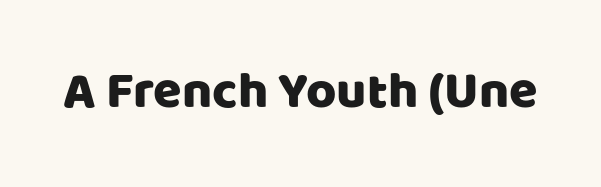
The image shows 52 px sans-serif type, upright; set normal letter spacing, not underlined; low stroke contrast and a large x-height.
